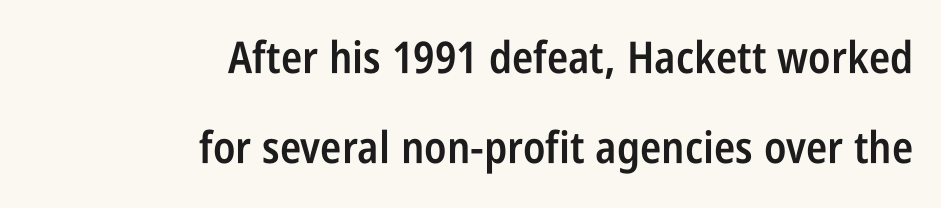
Successive baselines arrive slowly, with a big drop between each. Characters remain perfectly vertical along every line. Note the varied advance widths — an 'i' is clearly narrower than an 'm'. Line ends are locked; line starts wander. In terms of weight, the rendering is demibold, just under bold. Standard letterfit; no display-style spreading of the glyphs.
